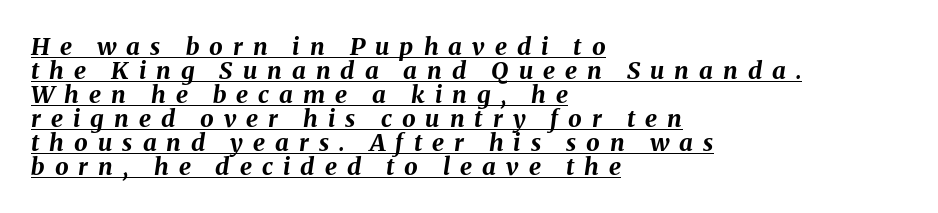
{"italic": "yes", "lean": "right", "slant_degrees": 8, "bold": "yes", "underline": "yes", "align": "left", "line_spacing": "tight", "line_spacing_ratio": 1.0, "letter_spacing": "wide", "letter_spacing_em": 0.42, "glyph_px": 24}
